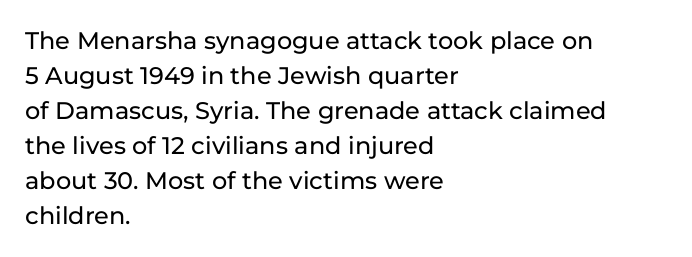
Q: Is the text italic (slanted)? A: No, it is upright.
Q: Is the text underlined? A: No.
Q: How is the paragraph aligned? A: Left-aligned.
Q: Is the spacing between letters normal or unusually wide? A: Normal.
Q: Is the spacing between lines tight, normal or loose? A: Normal.
